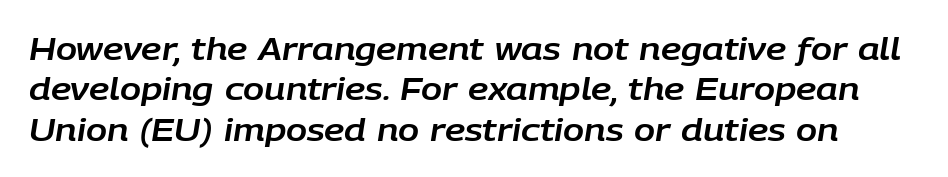
{"italic": "yes", "lean": "right", "slant_degrees": 9, "width": "normal", "stroke_contrast": "low", "x_height": "large", "monospaced": "no", "underline": "no", "line_spacing": "normal", "line_spacing_ratio": 1.3, "letter_spacing": "normal", "letter_spacing_em": 0.0, "glyph_px": 31}
